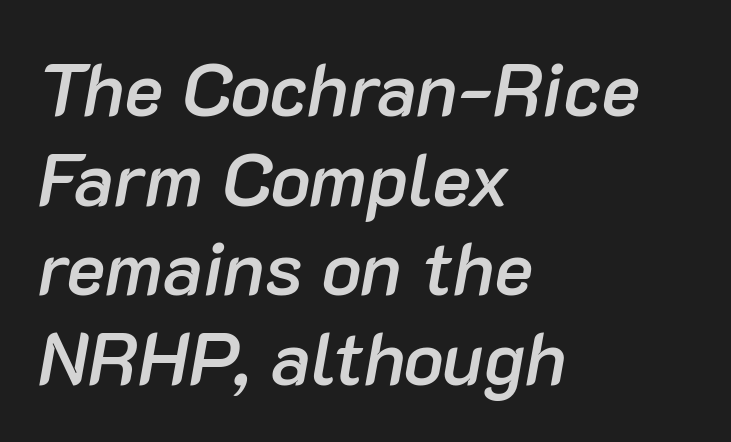
Q: Is the text bold? A: Semi-bold.
Q: Is the text italic (slanted)? A: Yes, it leans right by about 10 degrees.
Q: Is the text underlined? A: No.
Q: How is the paragraph aligned? A: Left-aligned.
Q: Is the spacing between letters normal or unusually wide? A: Normal.
Q: Width (condensed, normal, or wide)? A: Normal.
Q: Stroke contrast? A: Low.
Q: x-height? A: Medium.
Q: Monospaced? A: No.
